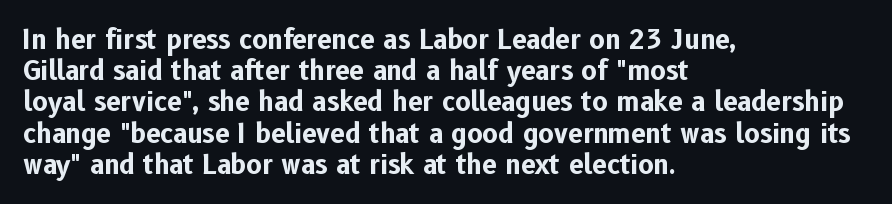
The image shows 26 px bold type, upright; set left-aligned, line spacing 1.2x, normal letter spacing, not underlined.
